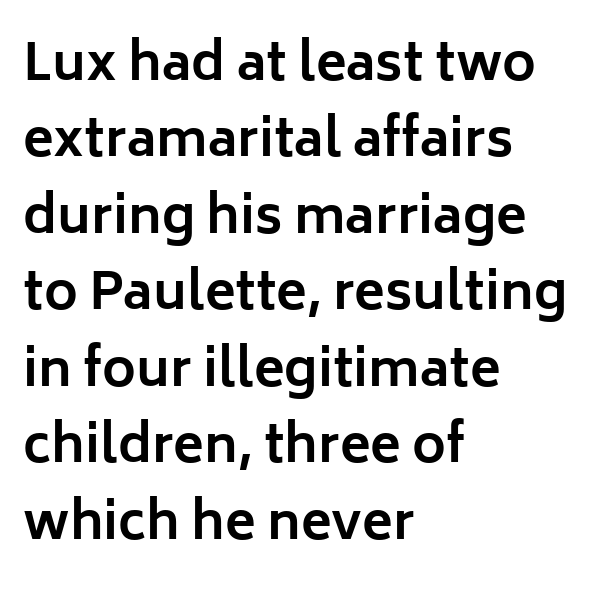
The image shows 51 px bold sans-serif type, upright; set left-aligned, normal line spacing (1.5x), normal letter spacing, not underlined; low stroke contrast and a medium x-height.
